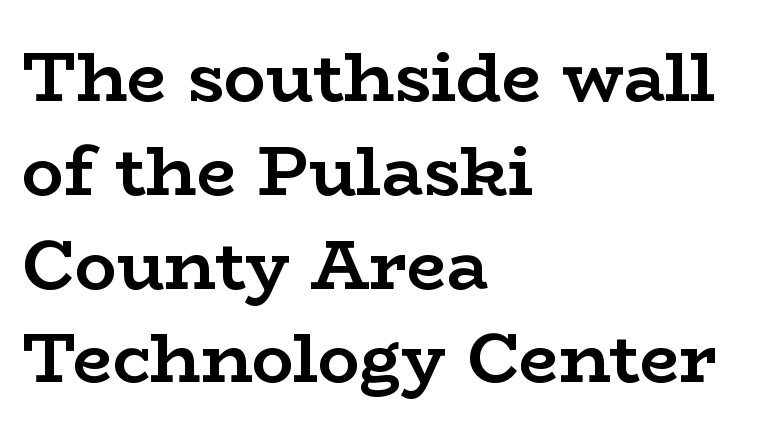
Q: Is the text bold? A: Yes.
Q: Is the text italic (slanted)? A: No, it is upright.
Q: Is the typeface a serif or a sans-serif typeface? A: Serif.
Q: Is the text underlined? A: No.
Q: How is the paragraph aligned? A: Left-aligned.
Q: Is the spacing between letters normal or unusually wide? A: Normal.
Q: Is the spacing between lines tight, normal or loose? A: Normal.
Q: Width (condensed, normal, or wide)? A: Wide.
Q: Stroke contrast? A: Low.
Q: x-height? A: Medium.
Q: Monospaced? A: No.
